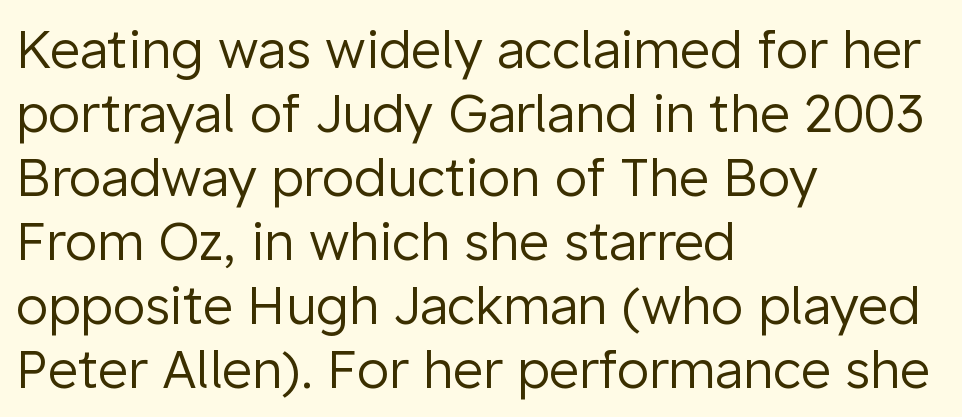
{"serif": "no", "italic": "no", "bold": "no", "weight": "regular", "width": "normal", "stroke_contrast": "low", "x_height": "medium", "monospaced": "no", "underline": "no", "align": "left", "line_spacing_ratio": 1.23, "letter_spacing": "normal", "letter_spacing_em": 0.0, "glyph_px": 52}
